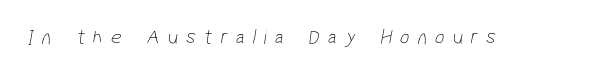
The tracking reads as deliberately expanded to a designer's eye. The letterforms sit at book weight or below. The space directly below the letters is spotless.
